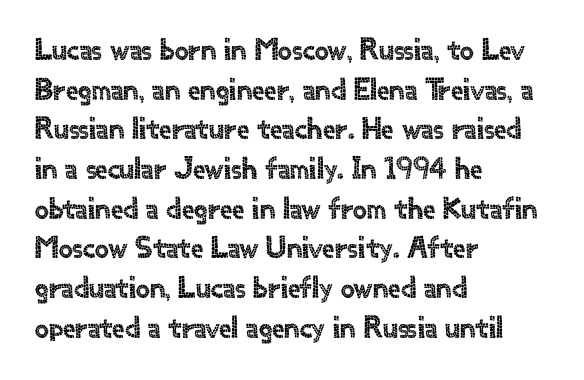
Q: Is the text italic (slanted)? A: No, it is upright.
Q: Is the typeface a serif or a sans-serif typeface? A: Sans-serif.
Q: Is the text underlined? A: No.
Q: How is the paragraph aligned? A: Left-aligned.
Q: Is the spacing between letters normal or unusually wide? A: Normal.
Q: Is the spacing between lines tight, normal or loose? A: Normal.
Q: Width (condensed, normal, or wide)? A: Normal.
Q: x-height? A: Small.
Q: Monospaced? A: No.
